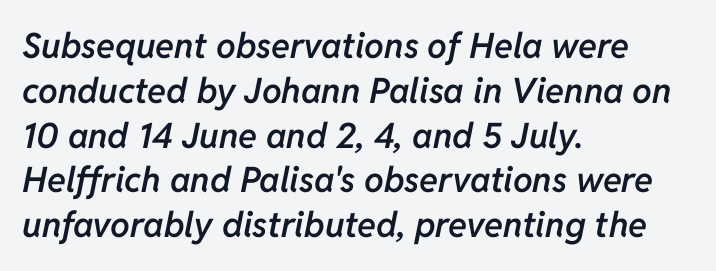
{"italic": "yes", "lean": "right", "slant_degrees": 11, "bold": "semi", "weight": "semibold", "width": "normal", "stroke_contrast": "low", "x_height": "medium", "monospaced": "no", "underline": "no", "align": "left", "line_spacing": "normal", "line_spacing_ratio": 1.28, "letter_spacing": "normal", "letter_spacing_em": 0.0, "glyph_px": 35}
